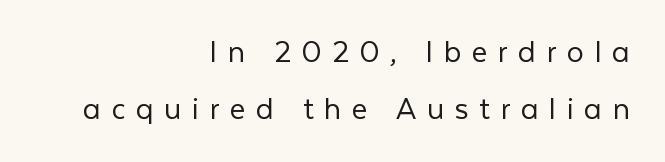
The image shows 34 px light sans-serif type, upright; set right-aligned, normal line spacing (1.67x), unusually wide letter spacing (+0.31 em), not underlined; low stroke contrast and a medium x-height.
